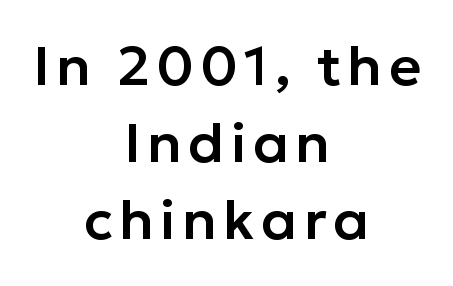
The image shows 55 px sans-serif type, upright; set centered, normal line spacing (1.4x), not underlined; low stroke contrast and a medium x-height.
